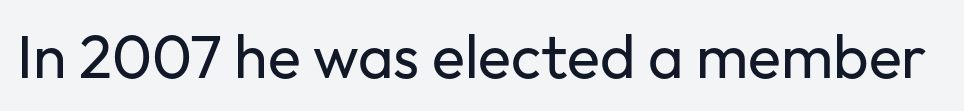
Q: Is the text bold? A: No.
Q: Is the text italic (slanted)? A: No, it is upright.
Q: Is the typeface a serif or a sans-serif typeface? A: Sans-serif.
Q: Is the text underlined? A: No.
Q: Is the spacing between letters normal or unusually wide? A: Normal.
Q: Width (condensed, normal, or wide)? A: Normal.
Q: Stroke contrast? A: Low.
Q: x-height? A: Medium.
Q: Monospaced? A: No.
